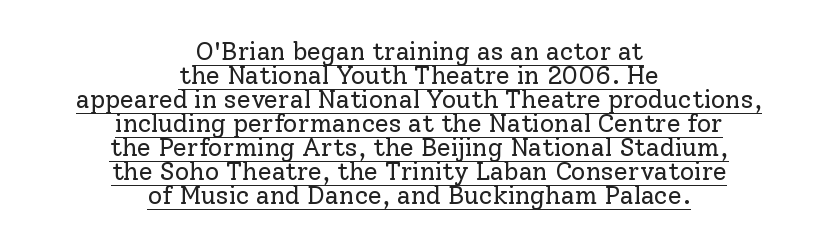
Q: Is the text bold? A: No.
Q: Is the text italic (slanted)? A: No, it is upright.
Q: Is the text underlined? A: Yes.
Q: How is the paragraph aligned? A: Centered.
Q: Is the spacing between letters normal or unusually wide? A: Normal.
Q: Is the spacing between lines tight, normal or loose? A: Tight.
